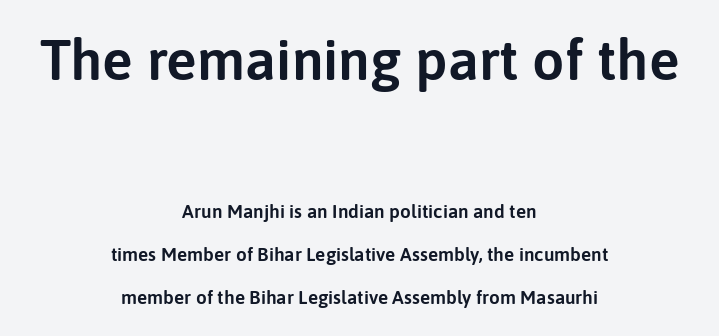
The image shows 57 px sans-serif type, upright; set centered, loose line spacing (2.26x), normal letter spacing, not underlined; the first (top) block is 3.0x larger; low stroke contrast and a medium x-height.
